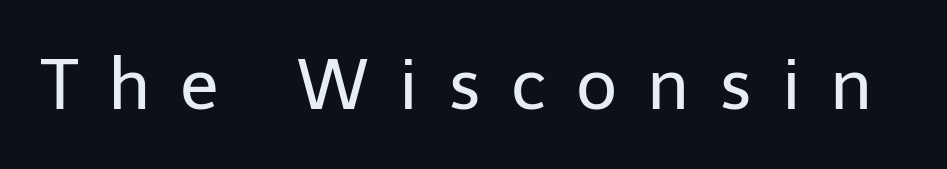
Q: Is the text bold? A: No.
Q: Is the text italic (slanted)? A: No, it is upright.
Q: Is the typeface a serif or a sans-serif typeface? A: Sans-serif.
Q: Is the text underlined? A: No.
Q: Is the spacing between letters normal or unusually wide? A: Unusually wide.
Q: Width (condensed, normal, or wide)? A: Normal.
Q: Stroke contrast? A: Low.
Q: x-height? A: Medium.
Q: Monospaced? A: No.
